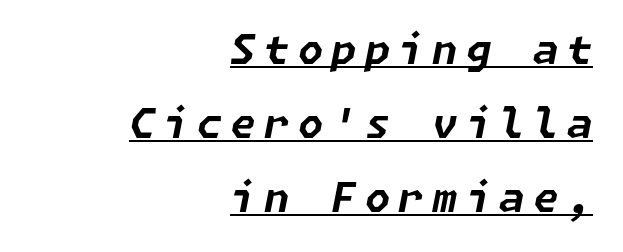
The rendering uses the underline text-decoration. Typesetter's note: full bold, strokes at maximum text heaviness. What stands out about the letter spacing? Its width — letters are far apart. Style check: oblique. Each line ends at the same right margin while the left side varies.
